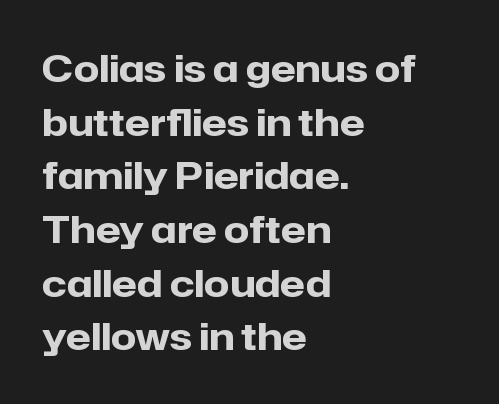
Q: Is the text bold? A: Yes.
Q: Is the text italic (slanted)? A: No, it is upright.
Q: Is the typeface a serif or a sans-serif typeface? A: Sans-serif.
Q: Is the text underlined? A: No.
Q: How is the paragraph aligned? A: Left-aligned.
Q: Is the spacing between letters normal or unusually wide? A: Normal.
Q: Is the spacing between lines tight, normal or loose? A: Normal.
Q: Width (condensed, normal, or wide)? A: Normal.
Q: Stroke contrast? A: Low.
Q: x-height? A: Medium.
Q: Monospaced? A: No.
